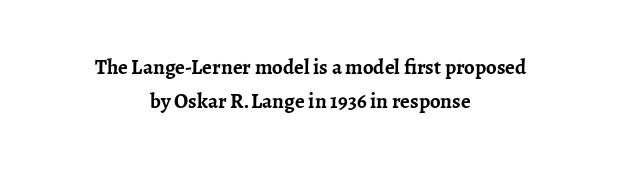
{"italic": "no", "bold": "yes", "underline": "no", "align": "center", "line_spacing": "normal", "line_spacing_ratio": 1.64, "letter_spacing": "normal", "letter_spacing_em": 0.0, "glyph_px": 21}
